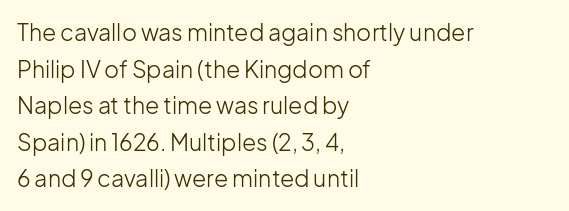
Notice how descenders clear the ascenders below comfortably — that's standard leading. Heft: none added — not bold. Posture: upright roman. The tracking reads as untouched default to a designer's eye. If you drew a ruler down the left edge, every line would touch it.
